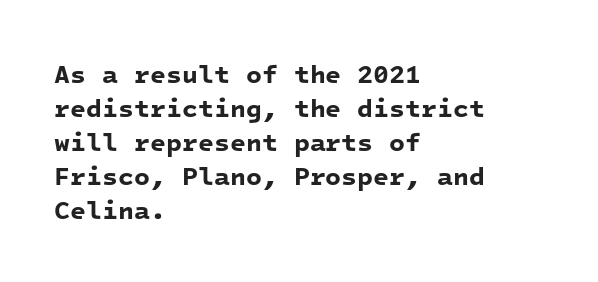
Every row of glyphs begins at an identical x-position on the left. The specimen omits any rule beneath the text block's lines. On the weight axis this lands at bold, roughly 700. Quick note: interline space is typical. Compared with typical body copy, the letter spacing here is the same.
